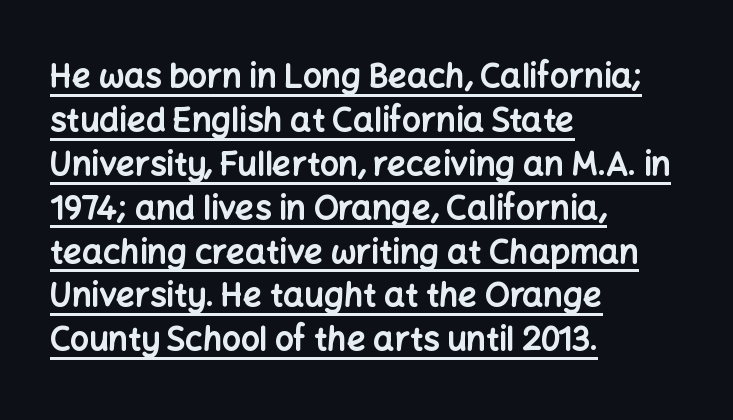
The image shows 33 px bold sans-serif type, upright; set left-aligned, normal line spacing (1.33x), normal letter spacing, underlined; low stroke contrast and a medium x-height.
